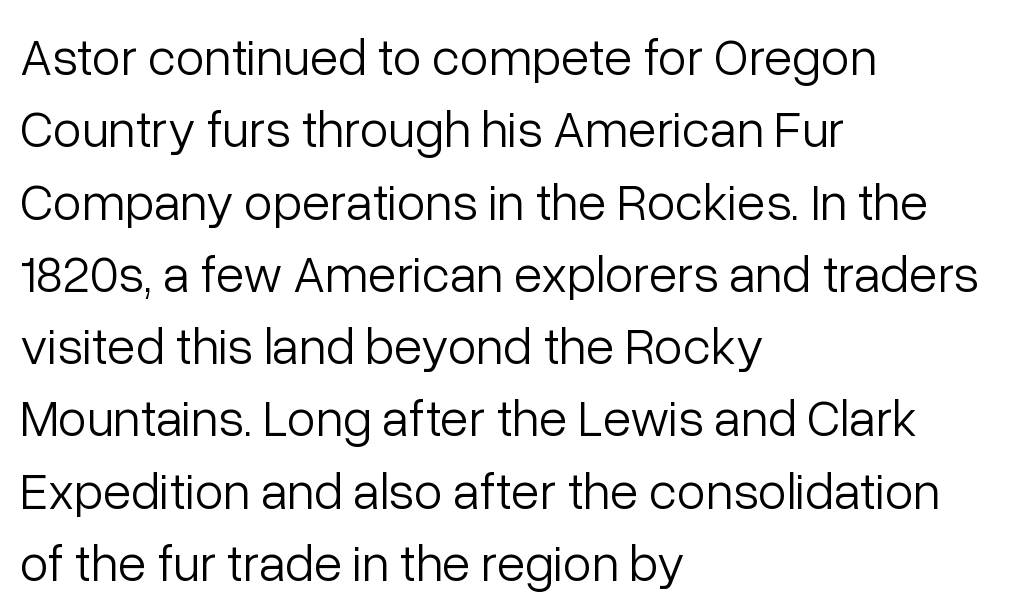
{"serif": "no", "italic": "no", "bold": "no", "weight": "light", "width": "normal", "stroke_contrast": "low", "x_height": "medium", "monospaced": "no", "underline": "no", "align": "left", "line_spacing": "normal", "line_spacing_ratio": 1.39, "letter_spacing": "normal", "letter_spacing_em": 0.0, "glyph_px": 52}
